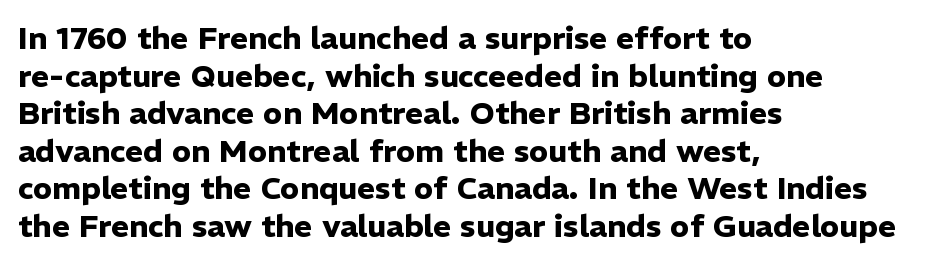
The face used here is a sans, in the tradition of grotesques and geometrics. Descender tails drop into unmarked territory. The lettering holds an erect, upright posture throughout. Weight check: bold — yes, fully.
